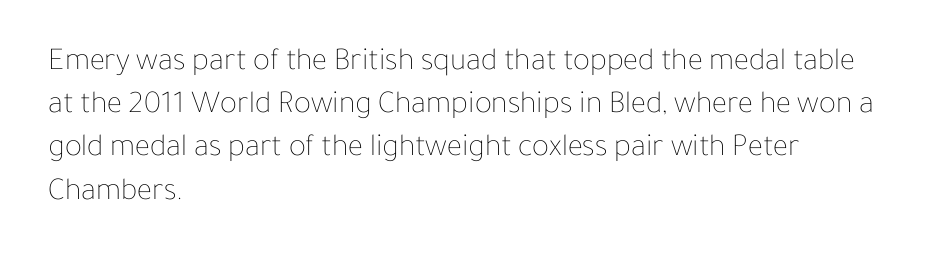
This sample uses an upright cut, with every glyph sitting square on the baseline. The baseline area is clear. Each letter keeps its own natural width here, so spacing adapts to shape. The strokes are not fattened; the text isn't bold. Successive baselines arrive at the customary interval.
